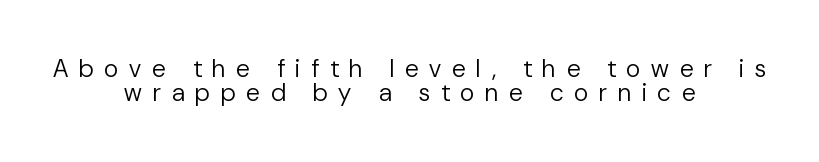
Q: Is the text bold? A: No.
Q: Is the text italic (slanted)? A: No, it is upright.
Q: Is the text underlined? A: No.
Q: How is the paragraph aligned? A: Centered.
Q: Is the spacing between letters normal or unusually wide? A: Unusually wide.
Q: Is the spacing between lines tight, normal or loose? A: Tight.
